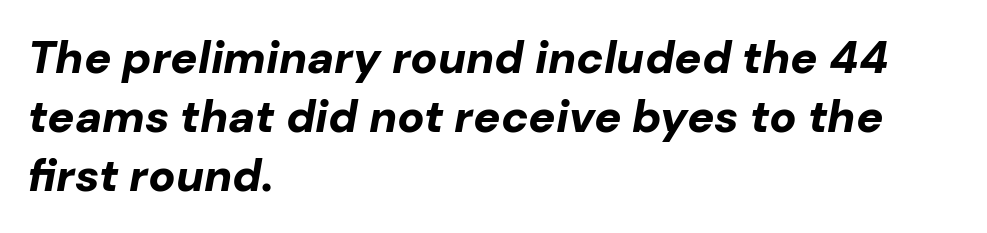
Q: Is the text bold? A: Yes.
Q: Is the text italic (slanted)? A: Yes, it leans right by about 10 degrees.
Q: Is the text underlined? A: No.
Q: How is the paragraph aligned? A: Left-aligned.
Q: Is the spacing between letters normal or unusually wide? A: Normal.
Q: Is the spacing between lines tight, normal or loose? A: Normal.
Q: Width (condensed, normal, or wide)? A: Normal.
Q: Stroke contrast? A: Low.
Q: x-height? A: Medium.
Q: Monospaced? A: No.
